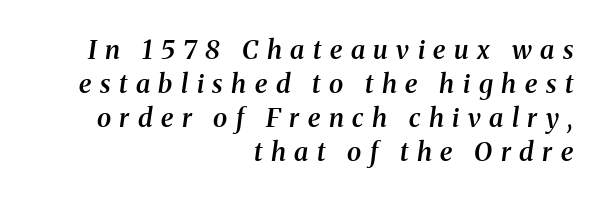
Alignment: flush right. Set as a demibold, roughly 600 on the weight scale. The tracking jumps out immediately: characters are airy and widely separated. In terms of leading, this rendering sits right in the middle. The passage shown is not underscored anywhere. When letters slant like this, we call the style italic.
